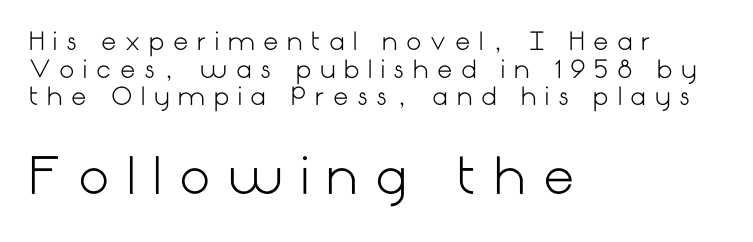
In terms of letterspacing, this is a distinctly airy, spread setting. Scale increases going downward across the two blocks. Very little white space separates one row of letters from the next. Is there any slant? The stems are plumb. Line beginnings align vertically; line endings do not. Nobody drew a line under any word here.
